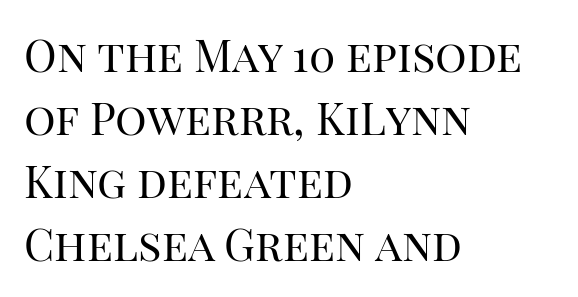
These lines are composed in type with serifs. Students, note that the glyphs here touch the page at normal intervals. Successive baselines arrive at the customary interval. Quick note: underline off. The text block is weighted toward the left margin, trailing off unevenly rightward.
